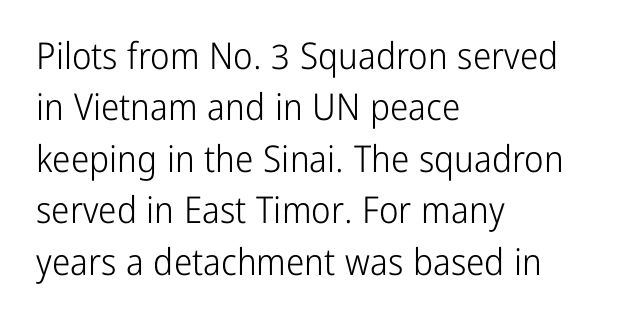
The image shows 37 px light, condensed sans-serif type, upright; set left-aligned, normal line spacing (1.39x), normal letter spacing, not underlined; low stroke contrast and a medium x-height.
